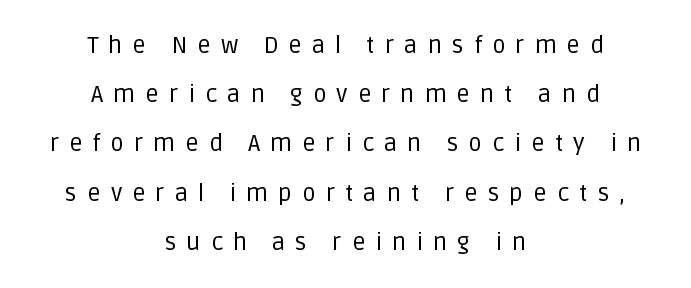
The image shows 24 px text type, upright; set centered, loose line spacing (2.05x), unusually wide letter spacing (+0.41 em), not underlined.
